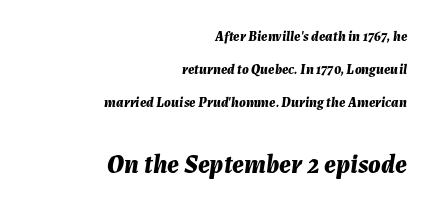
The image shows 26 px bold type, italic (leaning right); set right-aligned, loose line spacing (2.35x), normal letter spacing, not underlined; the second (bottom) block is 1.86x larger.
